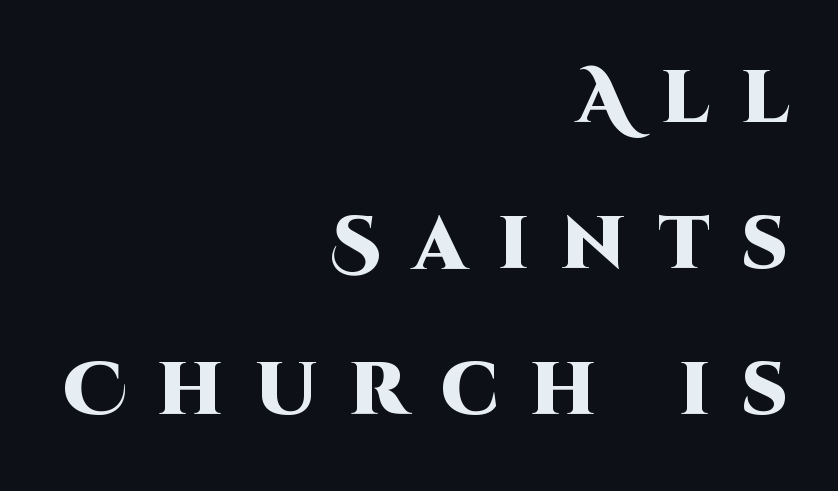
Q: Is the text bold? A: Yes.
Q: Is the text italic (slanted)? A: No, it is upright.
Q: Is the typeface a serif or a sans-serif typeface? A: Sans-serif.
Q: Is the text underlined? A: No.
Q: How is the paragraph aligned? A: Right-aligned.
Q: Is the spacing between letters normal or unusually wide? A: Unusually wide.
Q: Is the spacing between lines tight, normal or loose? A: Loose.
Q: Width (condensed, normal, or wide)? A: Normal.
Q: Stroke contrast? A: High.
Q: x-height? A: Large.
Q: Monospaced? A: No.
